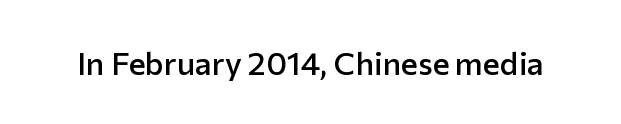
Ordinary non-slanted type is in use. You could not count columns in this text — the font is proportionally spaced. A sans-serif font was chosen for this passage. Stems and bowls a touch heavier than normal — semibold.
